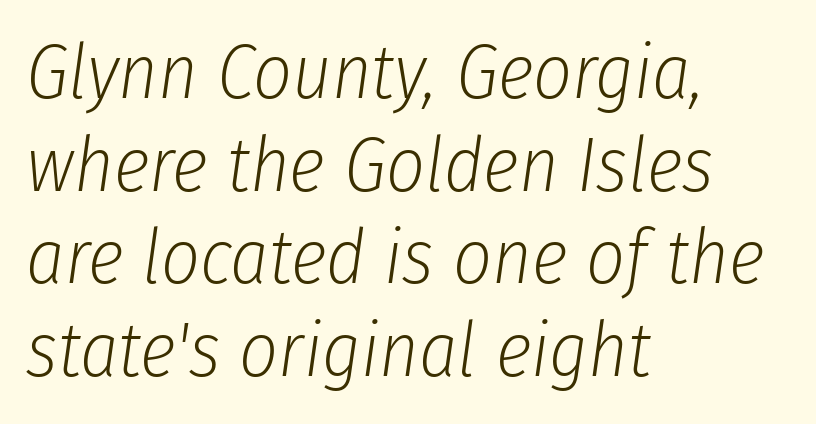
{"italic": "yes", "lean": "right", "slant_degrees": 8, "bold": "no", "weight": "light", "width": "condensed", "stroke_contrast": "low", "x_height": "medium", "monospaced": "no", "underline": "no", "align": "left", "line_spacing_ratio": 1.22, "letter_spacing": "normal", "letter_spacing_em": 0.0, "glyph_px": 76}
